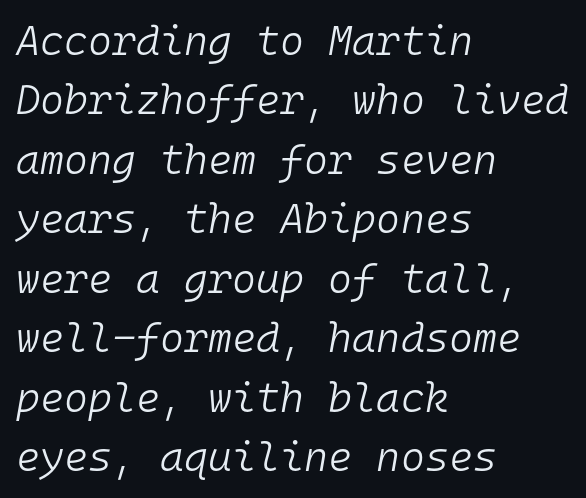
Q: Is the text bold? A: No.
Q: Is the text italic (slanted)? A: Yes, it leans right by about 10 degrees.
Q: Is the text underlined? A: No.
Q: How is the paragraph aligned? A: Left-aligned.
Q: Is the spacing between letters normal or unusually wide? A: Normal.
Q: Is the spacing between lines tight, normal or loose? A: Normal.
Q: Width (condensed, normal, or wide)? A: Normal.
Q: Stroke contrast? A: Low.
Q: x-height? A: Medium.
Q: Monospaced? A: Yes.
